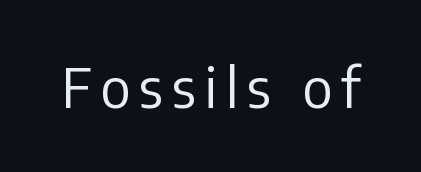
{"serif": "no", "italic": "no", "bold": "no", "weight": "regular", "width": "normal", "stroke_contrast": "low", "x_height": "medium", "monospaced": "no", "underline": "no", "glyph_px": 54}
